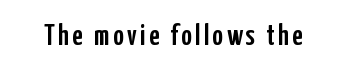
{"serif": "no", "italic": "no", "width": "condensed", "stroke_contrast": "low", "x_height": "medium", "monospaced": "no", "underline": "no", "glyph_px": 29}
